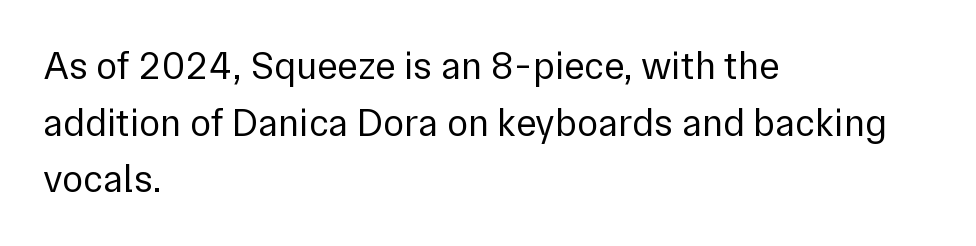
The image shows 39 px regular-weight sans-serif type, upright; set left-aligned, normal line spacing (1.45x), normal letter spacing, not underlined; low stroke contrast and a medium x-height.
